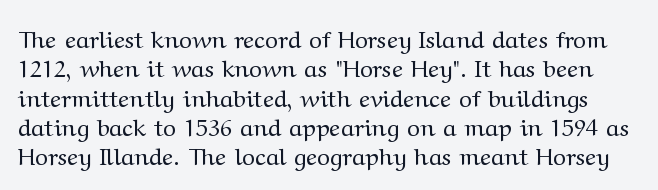
{"italic": "no", "bold": "no", "underline": "no", "line_spacing_ratio": 1.22, "letter_spacing": "normal", "letter_spacing_em": 0.0, "glyph_px": 24}
